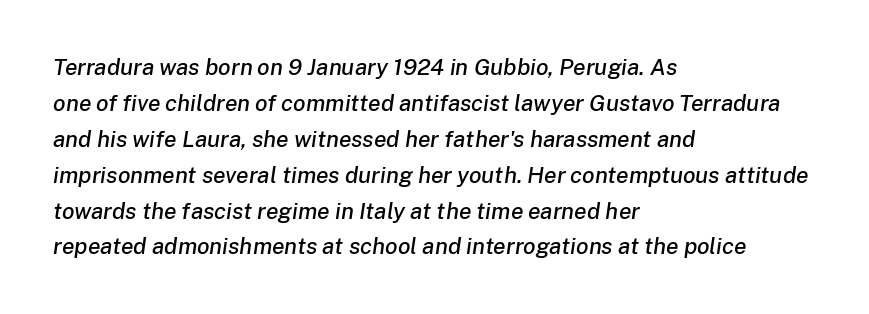
{"italic": "yes", "lean": "right", "slant_degrees": 8, "underline": "no", "align": "left", "line_spacing": "normal", "line_spacing_ratio": 1.56, "letter_spacing": "normal", "letter_spacing_em": 0.0, "glyph_px": 23}
